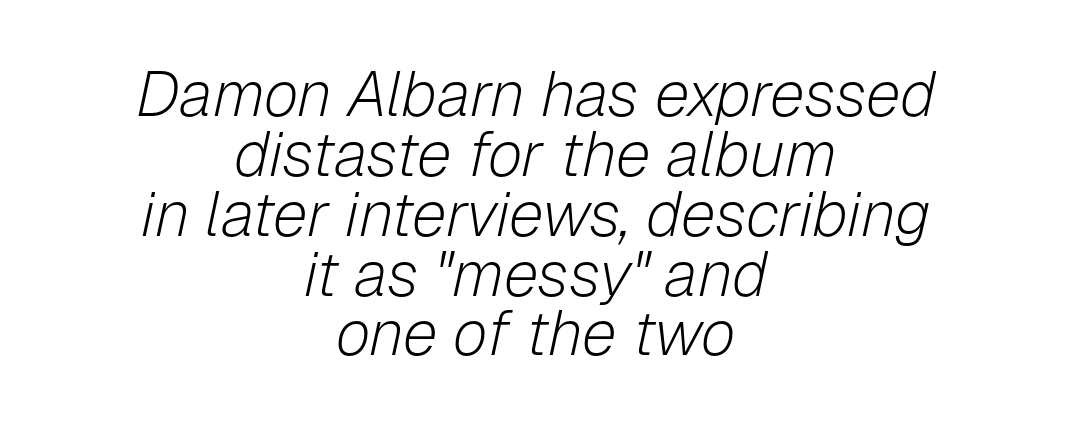
This sample has the flowing, uneven cadence of proportional lettering. Horizontal bands of white between lines are thin slivers. The string is rendered with underlining switched off. Teacher's note: observe the equal gaps on both sides — that is centered alignment.
